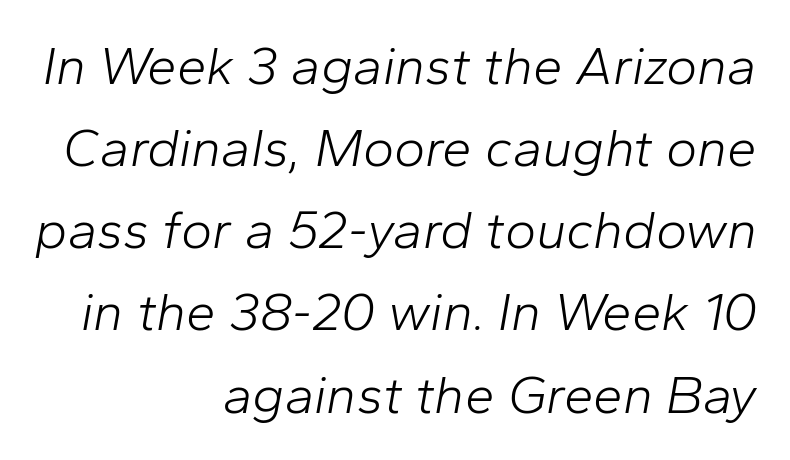
{"italic": "yes", "lean": "right", "slant_degrees": 10, "bold": "no", "weight": "light", "width": "normal", "stroke_contrast": "low", "x_height": "medium", "monospaced": "no", "underline": "no", "align": "right", "line_spacing": "normal", "line_spacing_ratio": 1.55, "letter_spacing": "normal", "letter_spacing_em": 0.0, "glyph_px": 53}
